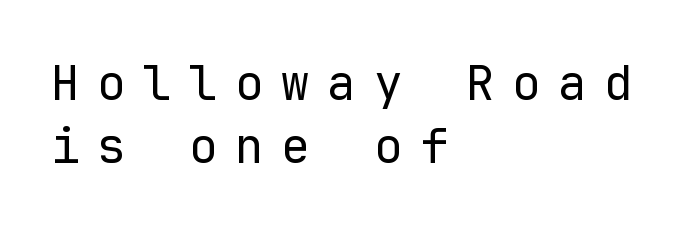
{"serif": "no", "italic": "no", "bold": "no", "weight": "regular", "width": "normal", "stroke_contrast": "low", "x_height": "medium", "monospaced": "yes", "underline": "no", "align": "left", "line_spacing": "normal", "line_spacing_ratio": 1.32, "letter_spacing": "wide", "letter_spacing_em": 0.36, "glyph_px": 48}
